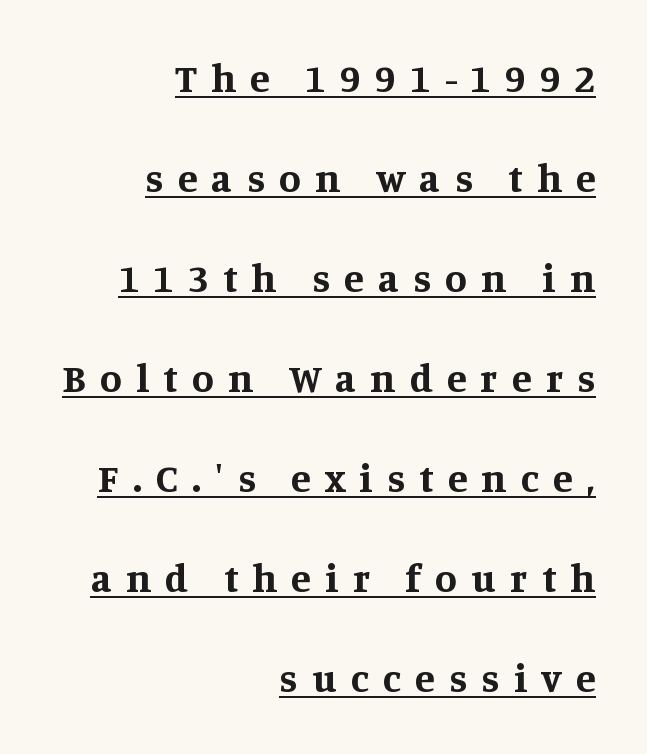
{"serif": "yes", "italic": "no", "bold": "yes", "weight": "bold", "width": "normal", "stroke_contrast": "medium", "x_height": "large", "monospaced": "no", "underline": "yes", "align": "right", "line_spacing": "loose", "line_spacing_ratio": 2.5, "letter_spacing": "wide", "letter_spacing_em": 0.36, "glyph_px": 40}
